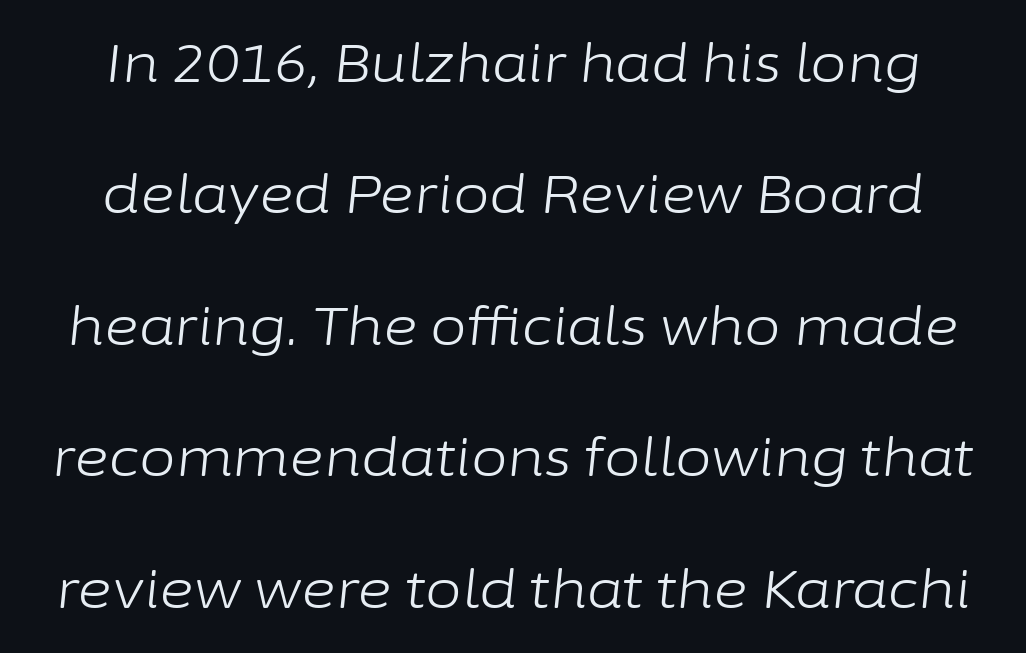
The image shows 53 px light type, italic (leaning right); set loose line spacing (2.48x), normal letter spacing, not underlined; low stroke contrast and a medium x-height.
